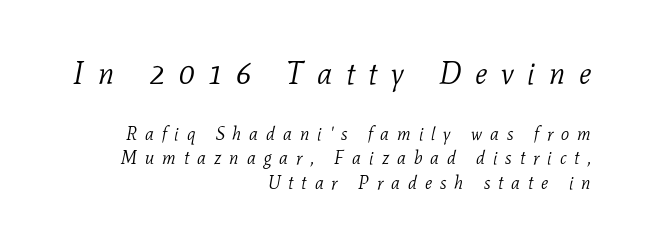
{"serif": "yes", "italic": "yes", "lean": "right", "slant_degrees": 11, "bold": "no", "weight": "light", "width": "normal", "stroke_contrast": "low", "x_height": "medium", "monospaced": "no", "underline": "no", "align": "right", "line_spacing": "normal", "line_spacing_ratio": 1.38, "letter_spacing": "wide", "letter_spacing_em": 0.44, "larger_block": "first", "size_ratio": 1.72, "glyph_px": 31}
